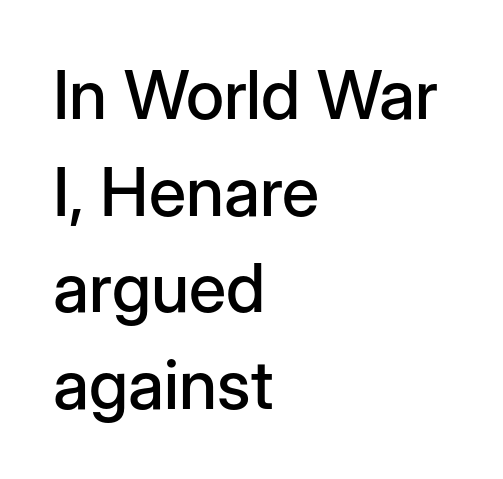
Decoration check: the copy has no underline. The rows are spaced the way most documents space them. Upright lettering throughout. These lines stack with their left ends in a neat column. Letterform terminals end flat and unadorned throughout the passage.
